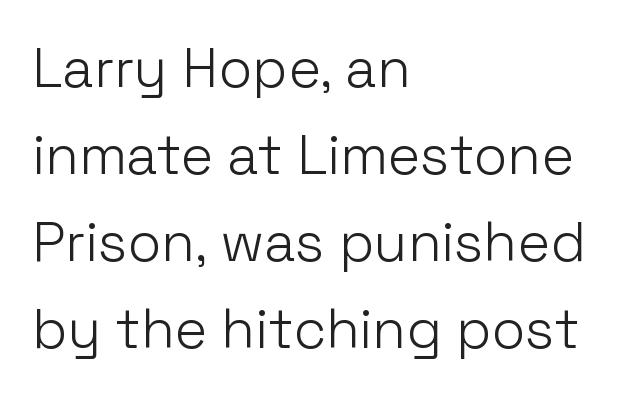
The typeface chosen for these lines omits serifs. Only glyphs here, with clear space below each row. The cut favours lightness, reaching ordinary text weight at its darkest. Leading matches the norm, producing a regular column. Tracking value appears to be zero — textbook default spacing.
